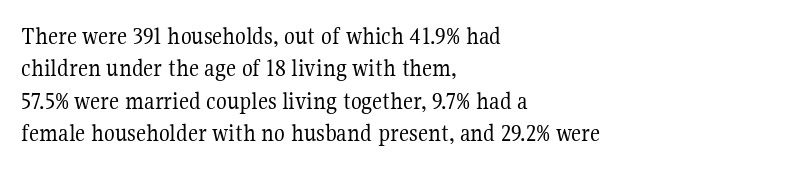
{"italic": "no", "bold": "no", "underline": "no", "align": "left", "line_spacing": "normal", "line_spacing_ratio": 1.3, "letter_spacing": "normal", "letter_spacing_em": 0.0, "glyph_px": 25}
